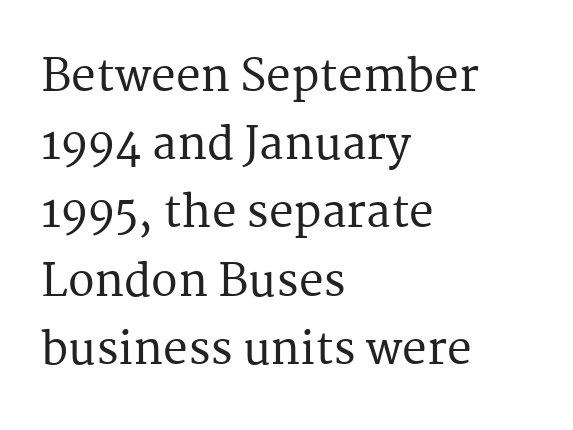
{"serif": "yes", "italic": "no", "width": "normal", "stroke_contrast": "medium", "x_height": "medium", "monospaced": "no", "underline": "no", "align": "left", "line_spacing": "normal", "line_spacing_ratio": 1.55, "letter_spacing": "normal", "letter_spacing_em": 0.0, "glyph_px": 44}
